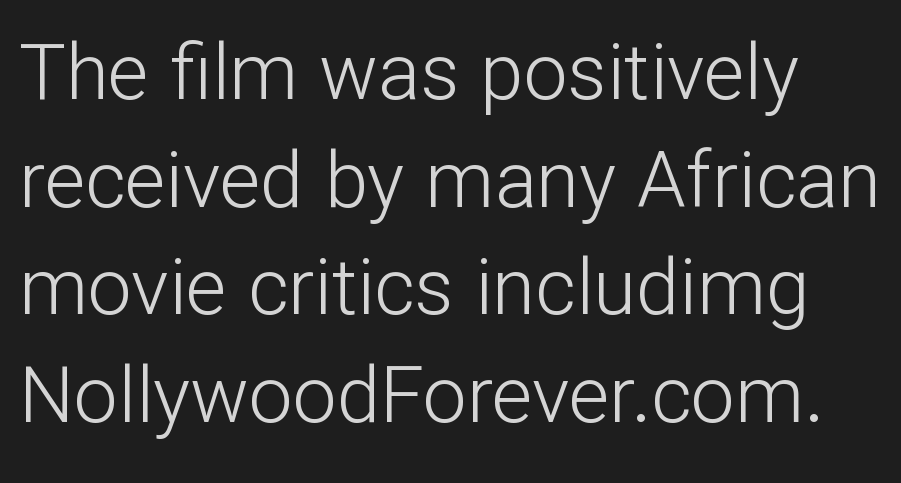
The image shows 78 px light sans-serif type, upright; set normal line spacing (1.38x), normal letter spacing, not underlined; low stroke contrast and a medium x-height.
